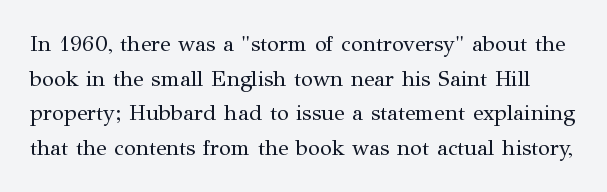
The image shows 22 px text type, upright; set normal line spacing (1.57x), normal letter spacing, not underlined.
